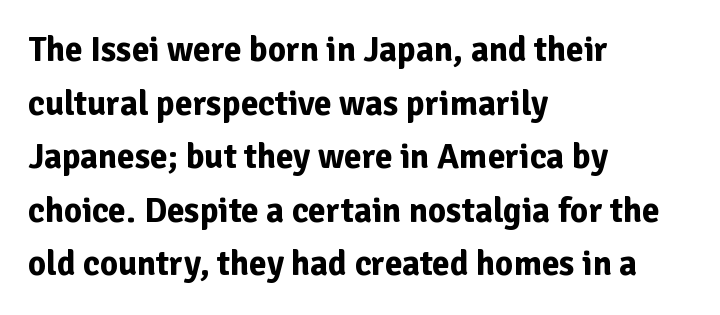
{"serif": "no", "italic": "no", "bold": "yes", "weight": "bold", "width": "normal", "stroke_contrast": "low", "x_height": "medium", "monospaced": "no", "underline": "no", "align": "left", "line_spacing": "normal", "line_spacing_ratio": 1.53, "letter_spacing": "normal", "letter_spacing_em": 0.0, "glyph_px": 35}
